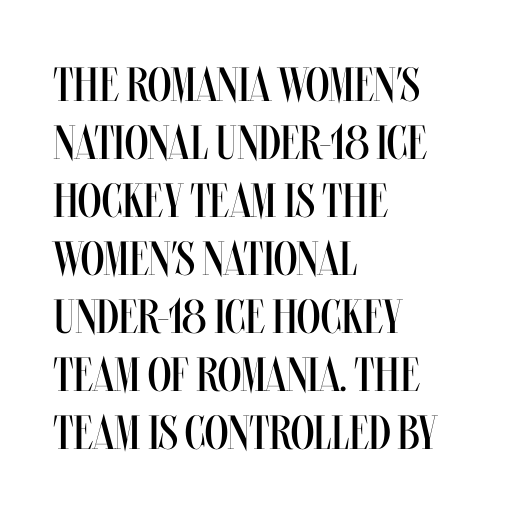
The baseline area is clear. These glyphs show unthickened strokes, regular width or finer. Spacing verdict: proportional, widths tailored to each character. It's the straight-up-and-down kind of type.
